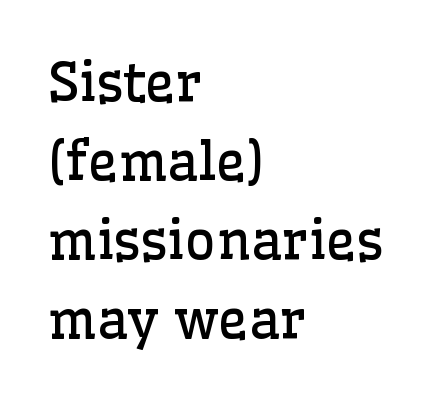
Q: Is the text bold? A: No.
Q: Is the text italic (slanted)? A: No, it is upright.
Q: Is the typeface a serif or a sans-serif typeface? A: Serif.
Q: Is the text underlined? A: No.
Q: How is the paragraph aligned? A: Left-aligned.
Q: Is the spacing between letters normal or unusually wide? A: Normal.
Q: Is the spacing between lines tight, normal or loose? A: Normal.
Q: Width (condensed, normal, or wide)? A: Normal.
Q: Stroke contrast? A: Low.
Q: x-height? A: Medium.
Q: Monospaced? A: No.
